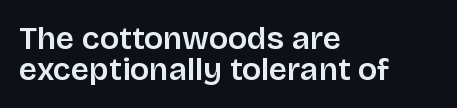
The image shows 32 px sans-serif type, upright; set left-aligned, tight line spacing (0.96x), normal letter spacing, not underlined; low stroke contrast and a large x-height.
